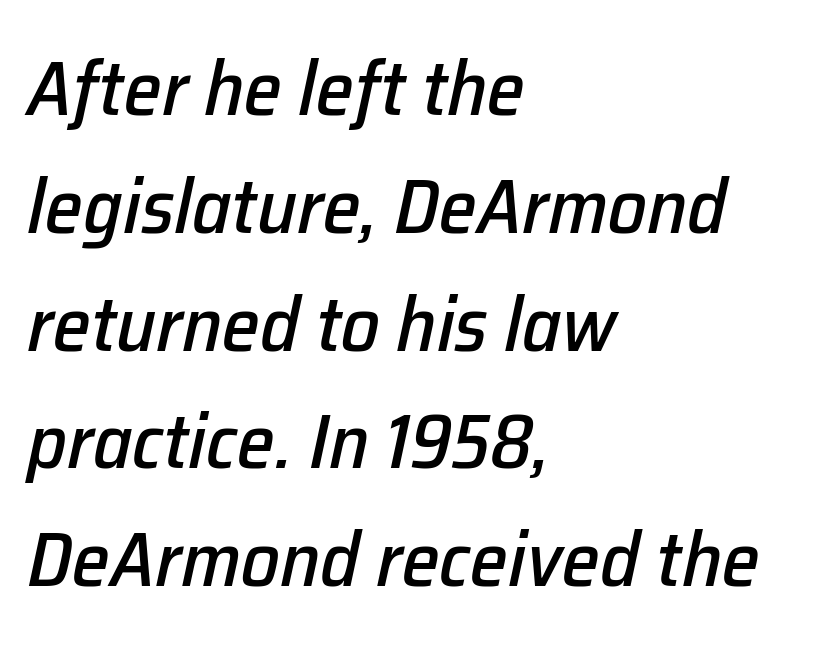
{"italic": "yes", "lean": "right", "slant_degrees": 12, "width": "normal", "stroke_contrast": "low", "x_height": "medium", "monospaced": "no", "underline": "no", "align": "left", "line_spacing": "normal", "line_spacing_ratio": 1.53, "letter_spacing": "normal", "letter_spacing_em": 0.0, "glyph_px": 77}
